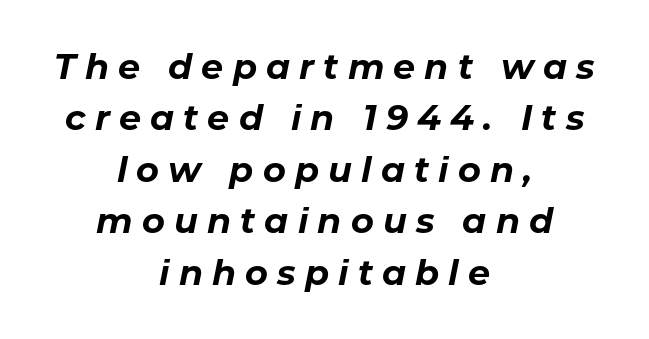
Caption: expanded tracking, letters set apart. The passage shown is not underscored anywhere. Do the characters align in a grid? No, the font is proportional. Tall strokes in this sample are angled rather than plumb. Neither beginnings nor endings align; midpoints do.
